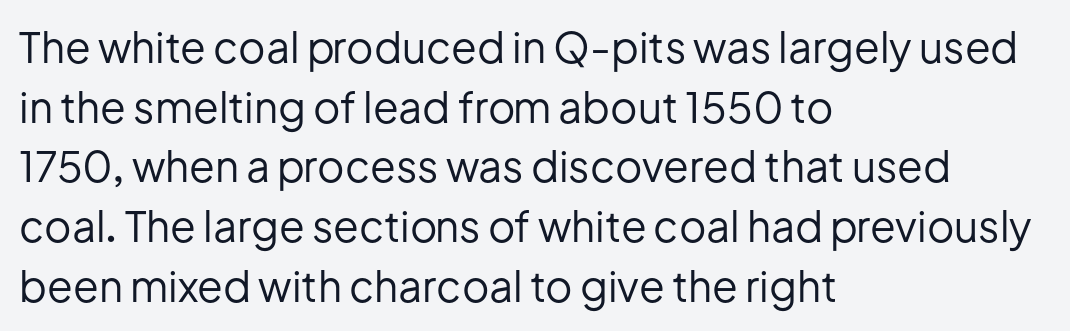
The image shows 42 px regular-weight sans-serif type, upright; set left-aligned, normal line spacing (1.42x), normal letter spacing, not underlined; low stroke contrast and a medium x-height.
